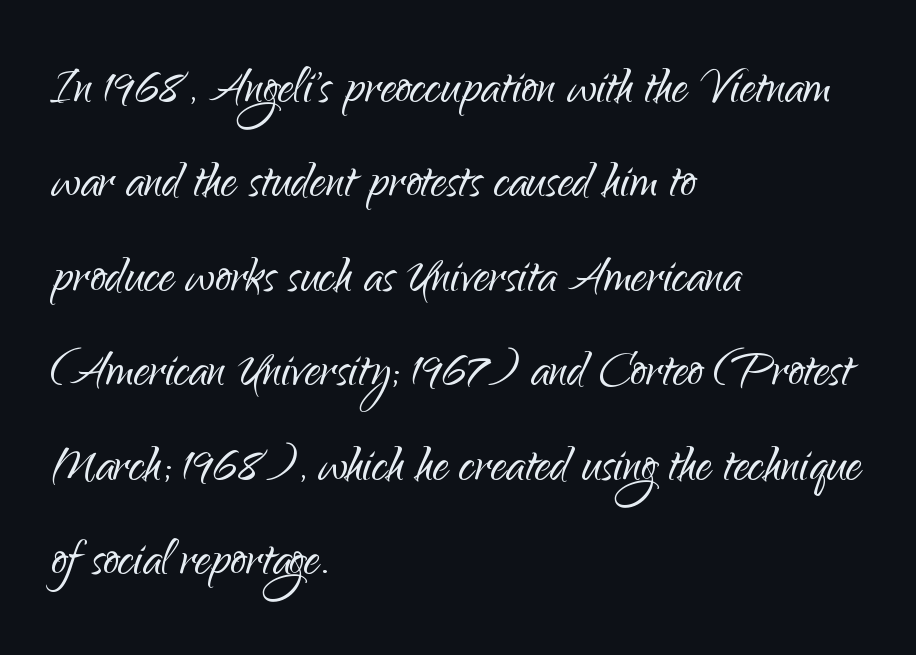
The image shows 63 px light sans-serif type; set left-aligned, normal line spacing (1.5x), normal letter spacing, not underlined; low stroke contrast and a small x-height.
